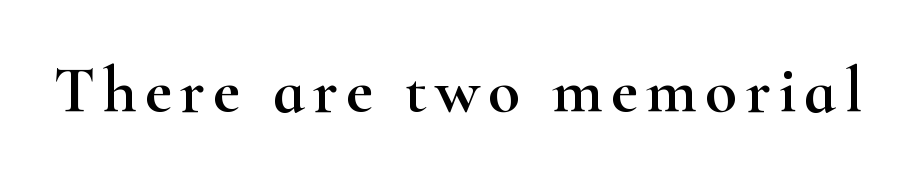
The font family rendered here belongs to the serif group. No word sits above an underline. Style check: upright. Character widths vary here, with narrow letters taking less room than wide ones.
